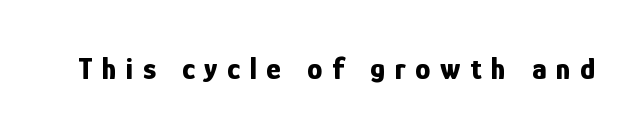
Q: Is the text bold? A: Yes.
Q: Is the text italic (slanted)? A: No, it is upright.
Q: Is the typeface a serif or a sans-serif typeface? A: Sans-serif.
Q: Is the text underlined? A: No.
Q: Is the spacing between letters normal or unusually wide? A: Unusually wide.
Q: Width (condensed, normal, or wide)? A: Condensed.
Q: Stroke contrast? A: Low.
Q: x-height? A: Medium.
Q: Monospaced? A: No.
